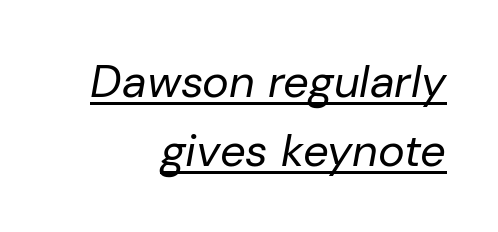
{"italic": "yes", "lean": "right", "slant_degrees": 10, "bold": "no", "weight": "regular", "width": "normal", "stroke_contrast": "low", "x_height": "medium", "monospaced": "no", "underline": "yes", "align": "right", "line_spacing": "normal", "line_spacing_ratio": 1.53, "letter_spacing": "normal", "letter_spacing_em": 0.0, "glyph_px": 45}
